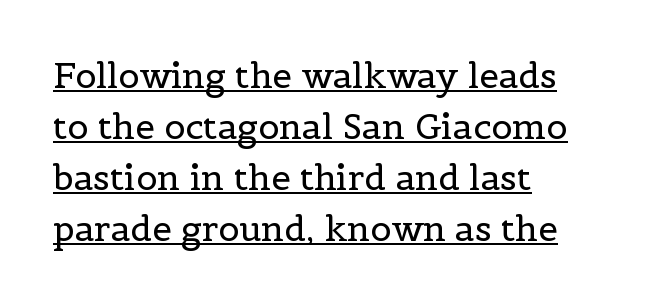
{"serif": "yes", "italic": "no", "bold": "no", "weight": "regular", "width": "normal", "x_height": "medium", "monospaced": "no", "underline": "yes", "align": "left", "line_spacing": "normal", "line_spacing_ratio": 1.46, "letter_spacing": "normal", "letter_spacing_em": 0.0, "glyph_px": 35}
